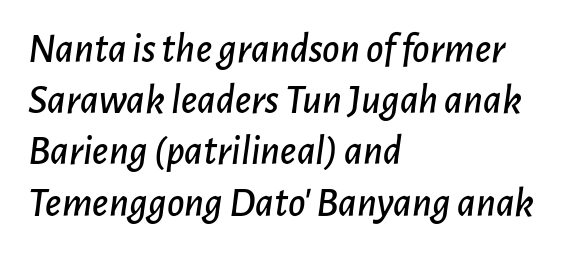
The image shows 42 px text type, italic (leaning right); set left-aligned, line spacing 1.22x, normal letter spacing, not underlined; low stroke contrast and a medium x-height.
